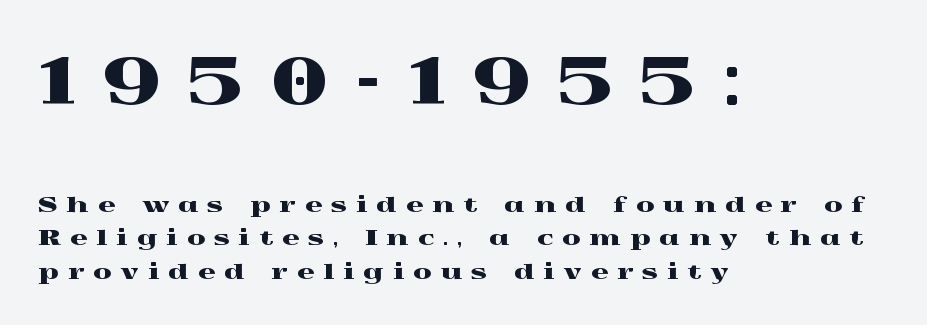
The image shows 64 px wide serif type, upright; set left-aligned, normal line spacing (1.58x), unusually wide letter spacing (+0.45 em), not underlined; the first (top) block is 3.05x larger; a medium x-height.
